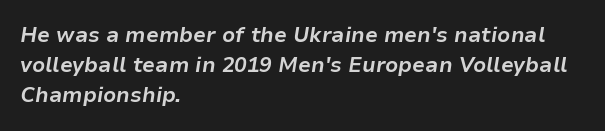
Q: Is the text bold? A: Yes.
Q: Is the text italic (slanted)? A: Yes, it leans right by about 9 degrees.
Q: Is the text underlined? A: No.
Q: How is the paragraph aligned? A: Left-aligned.
Q: Is the spacing between letters normal or unusually wide? A: Normal.
Q: Is the spacing between lines tight, normal or loose? A: Normal.
